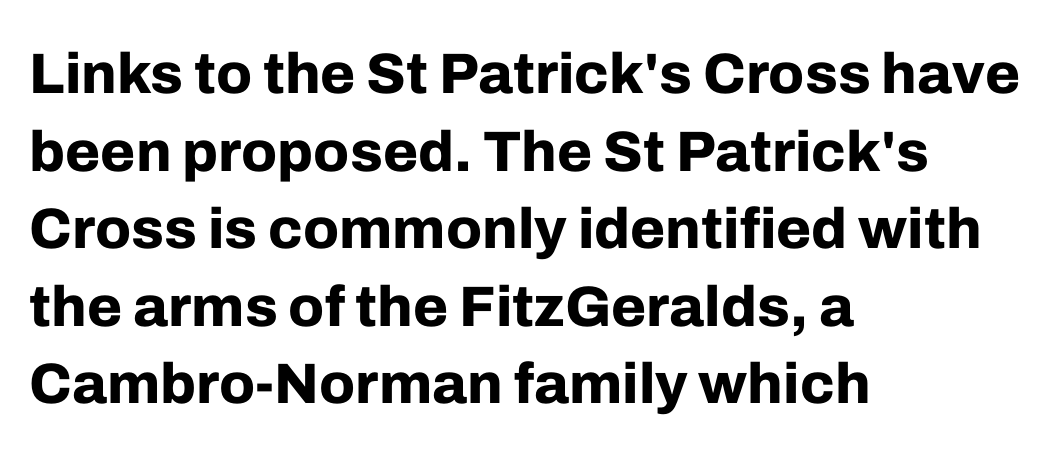
In terms of letterspacing, this is plain default setting. The typography opts for an upright posture over an oblique one. If you drew a ruler down the left edge, every line would touch it. These lines are composed in type without serifs. A normal amount of white space separates one row of letters from the next.
